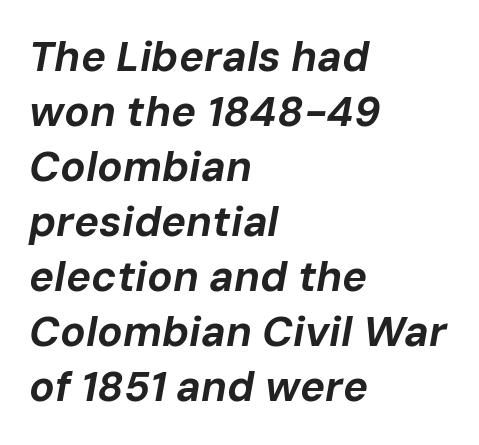
The image shows 42 px bold type, italic (leaning right); set left-aligned, normal line spacing (1.31x), normal letter spacing, not underlined; low stroke contrast and a medium x-height.
